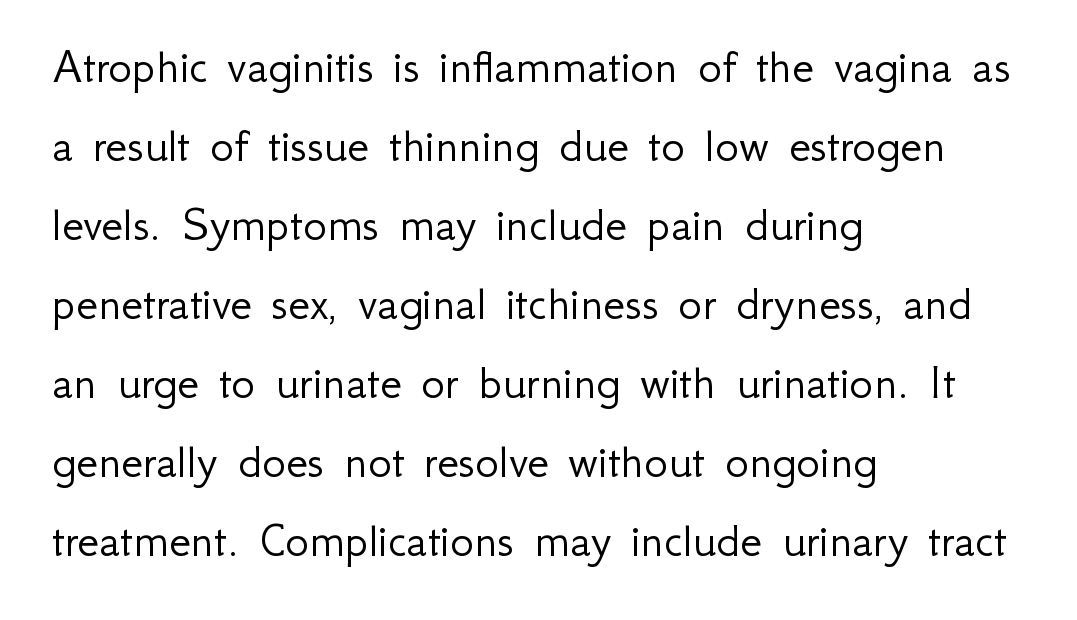
The image shows 50 px light sans-serif type, upright; set left-aligned, normal line spacing (1.58x), normal letter spacing, not underlined; low stroke contrast and a small x-height.
